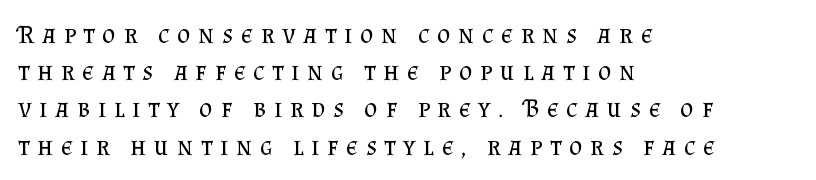
Q: Is the text bold? A: No.
Q: Is the text italic (slanted)? A: No, it is upright.
Q: Is the text underlined? A: No.
Q: How is the paragraph aligned? A: Left-aligned.
Q: Is the spacing between letters normal or unusually wide? A: Unusually wide.
Q: Is the spacing between lines tight, normal or loose? A: Normal.
